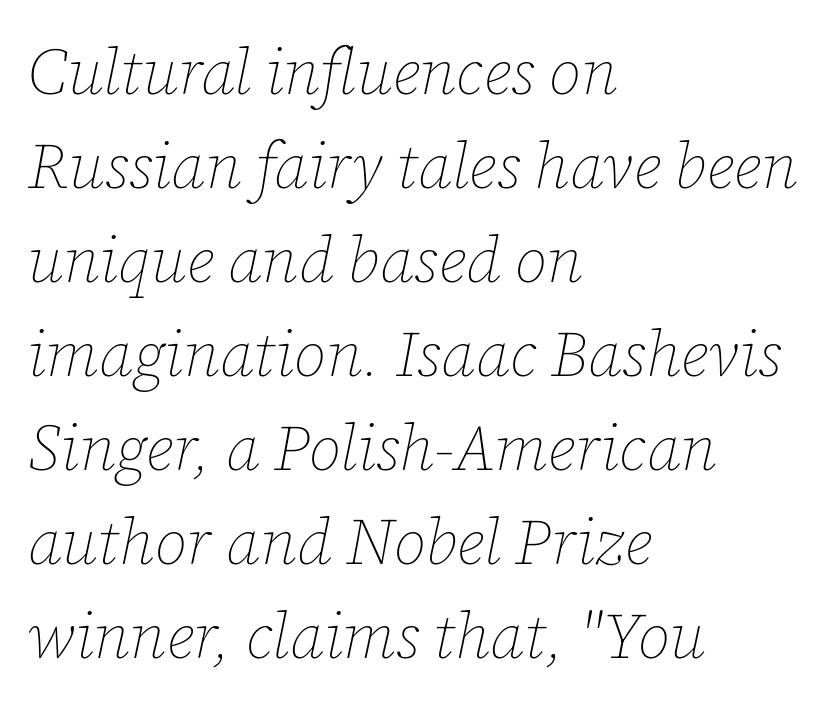
The lines sit at an ordinary, default distance from one another. Think standard paragraph weight, or any step lighter than that. This sample is left-justified, so line endings fall wherever the words run out. Lines of text with bare space underneath.
